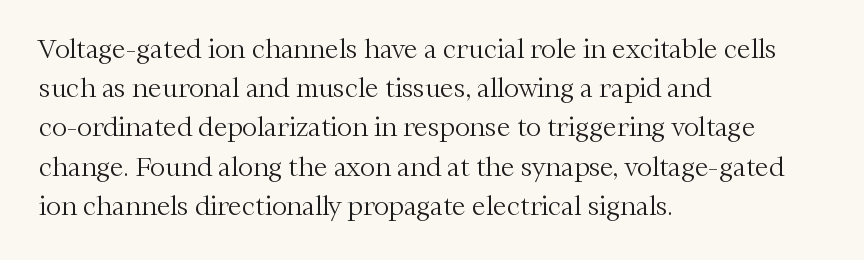
{"italic": "no", "bold": "no", "underline": "no", "align": "left", "line_spacing": "normal", "line_spacing_ratio": 1.57, "letter_spacing": "normal", "letter_spacing_em": 0.0, "glyph_px": 25}
